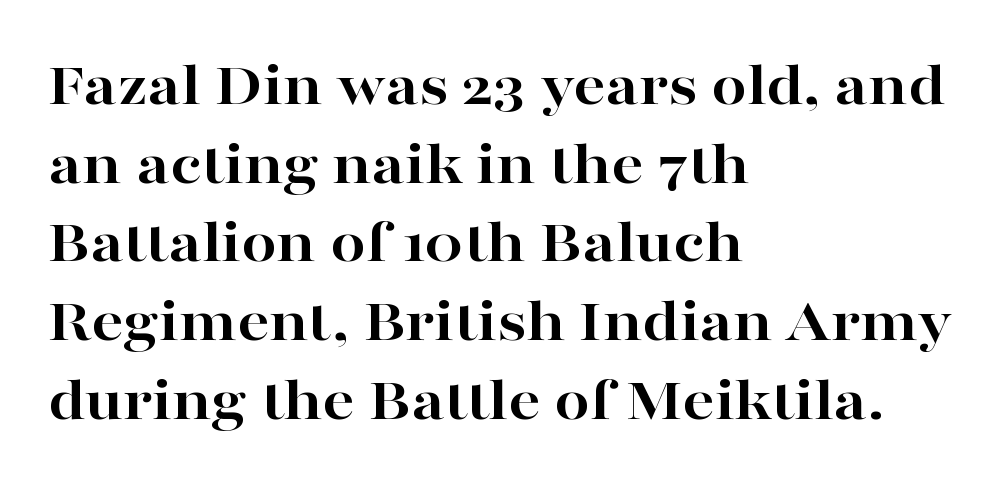
{"serif": "yes", "italic": "no", "bold": "yes", "weight": "bold", "width": "wide", "stroke_contrast": "high", "x_height": "medium", "monospaced": "no", "underline": "no", "align": "left", "line_spacing": "normal", "line_spacing_ratio": 1.25, "letter_spacing": "normal", "letter_spacing_em": 0.0, "glyph_px": 63}
